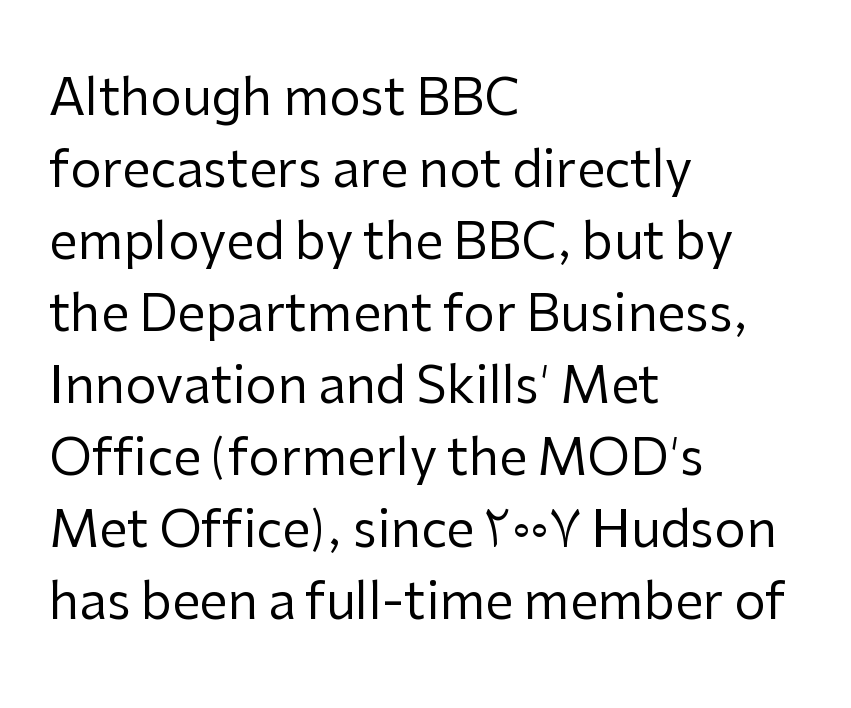
{"serif": "no", "italic": "no", "bold": "no", "weight": "regular", "width": "normal", "stroke_contrast": "low", "x_height": "medium", "monospaced": "no", "underline": "no", "align": "left", "line_spacing": "normal", "line_spacing_ratio": 1.44, "letter_spacing": "normal", "letter_spacing_em": 0.0, "glyph_px": 50}
